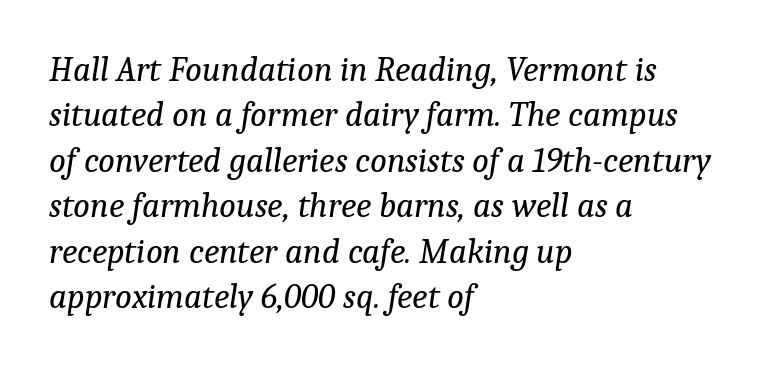
The image shows 35 px regular-weight serif type, italic (leaning right); set left-aligned, normal line spacing (1.3x), normal letter spacing, not underlined; low stroke contrast and a medium x-height.
